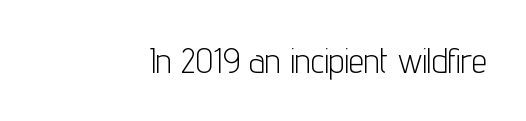
Nope, no serifs anywhere on these letters. The foot of each line stays bare and open. Proportional: the letters do not fall into vertical columns. Characters remain perfectly vertical along every line. The type is set solid horizontally, with unmodified tracking.
